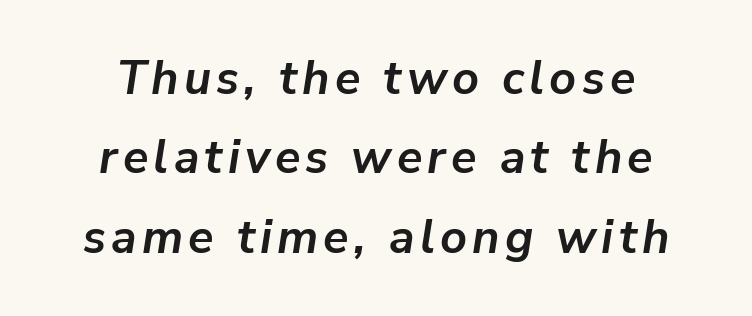
{"italic": "yes", "lean": "right", "slant_degrees": 9, "bold": "yes", "weight": "semibold", "width": "normal", "stroke_contrast": "low", "x_height": "medium", "monospaced": "no", "underline": "no", "align": "center", "line_spacing": "normal", "line_spacing_ratio": 1.69, "glyph_px": 47}
